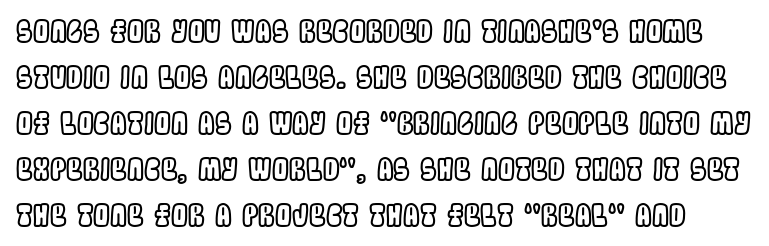
{"italic": "no", "width": "condensed", "x_height": "large", "monospaced": "no", "underline": "no", "line_spacing": "normal", "line_spacing_ratio": 1.53, "letter_spacing": "normal", "letter_spacing_em": 0.0, "glyph_px": 30}
